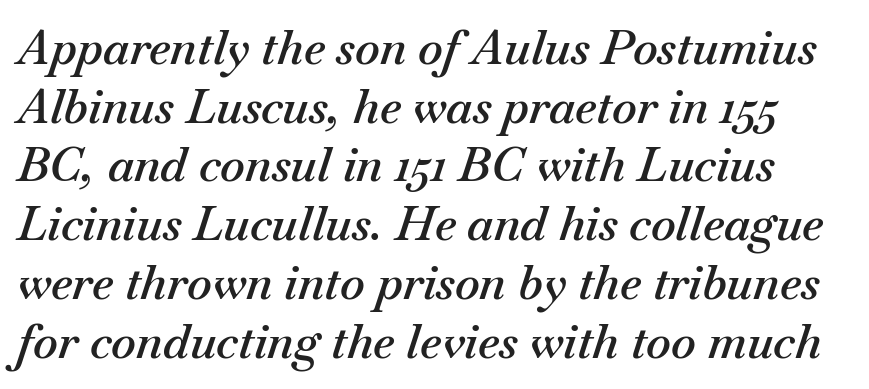
How would I describe the line gaps? Plain and ordinary. Bare-footed words on every line. The text carries the slant typical of an italic or oblique font. Varying glyph widths throughout — classic text-font behaviour. Set as a demibold, roughly 600 on the weight scale. This sample uses plain, unmodified letter spacing.
